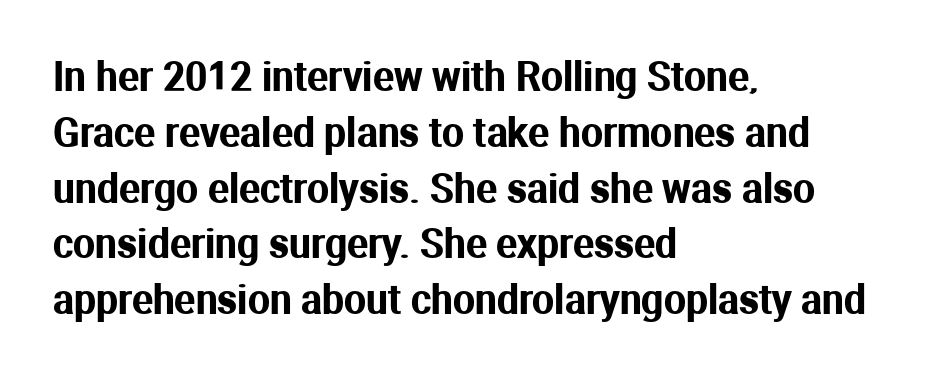
{"serif": "no", "italic": "no", "width": "normal", "stroke_contrast": "medium", "x_height": "medium", "monospaced": "no", "underline": "no", "align": "left", "line_spacing": "normal", "line_spacing_ratio": 1.43, "letter_spacing": "normal", "letter_spacing_em": 0.0, "glyph_px": 39}
